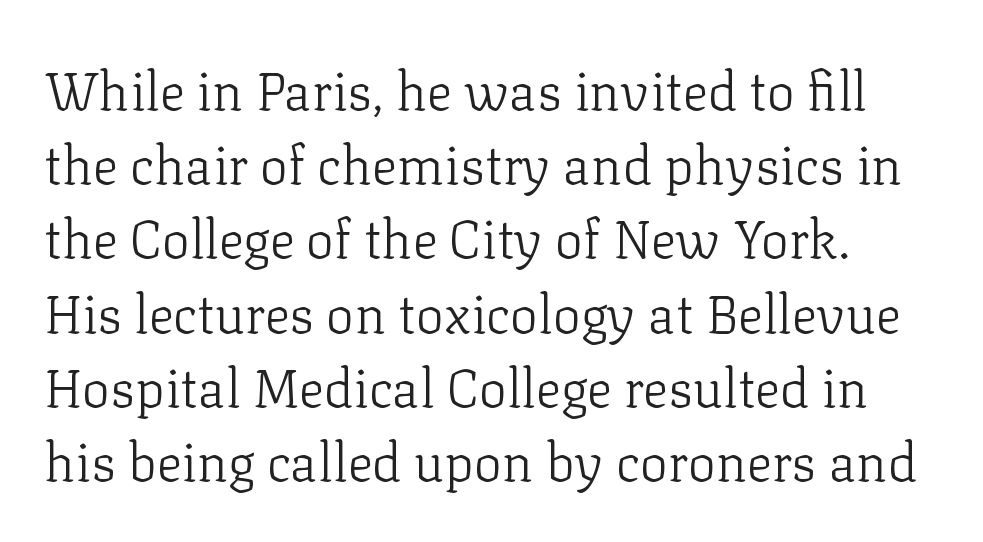
{"serif": "yes", "italic": "no", "bold": "no", "weight": "light", "width": "normal", "stroke_contrast": "low", "x_height": "medium", "monospaced": "no", "underline": "no", "line_spacing": "normal", "line_spacing_ratio": 1.4, "letter_spacing": "normal", "letter_spacing_em": 0.0, "glyph_px": 53}
